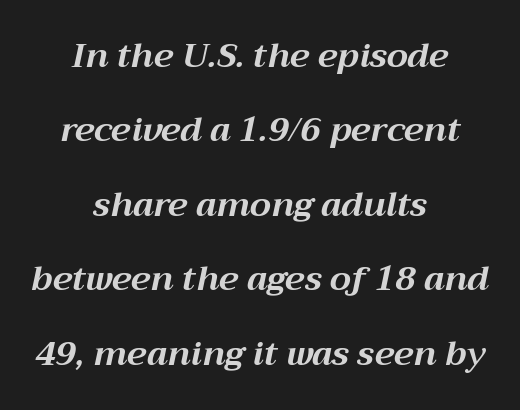
Q: Is the text bold? A: Yes.
Q: Is the text italic (slanted)? A: Yes, it leans right by about 12 degrees.
Q: Is the text underlined? A: No.
Q: How is the paragraph aligned? A: Centered.
Q: Is the spacing between letters normal or unusually wide? A: Normal.
Q: Is the spacing between lines tight, normal or loose? A: Loose.
Q: Width (condensed, normal, or wide)? A: Normal.
Q: Stroke contrast? A: Medium.
Q: x-height? A: Medium.
Q: Monospaced? A: No.
